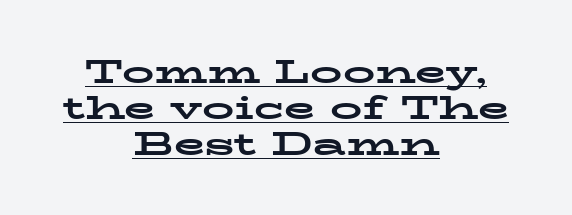
A typesetter would call this proportional, since set widths differ per character. The text block is weighted toward neither margin, spreading evenly from the middle. How would I describe the line gaps? Narrow and economical. Standard letterfit; no display-style spreading of the glyphs. Stroke terminals: seriffed. The rendered words wear a rule along their underside.
